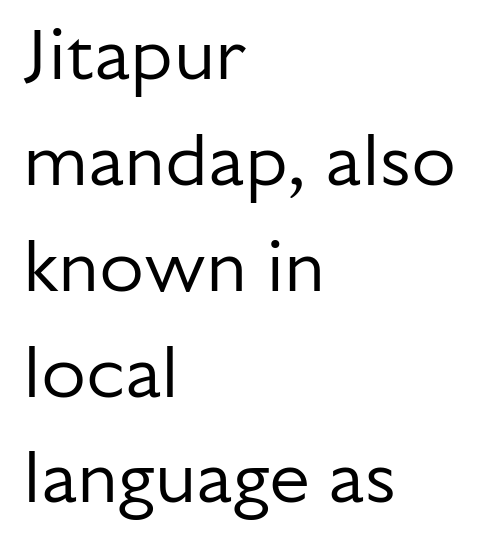
Q: Is the text bold? A: No.
Q: Is the text italic (slanted)? A: No, it is upright.
Q: Is the typeface a serif or a sans-serif typeface? A: Sans-serif.
Q: Is the text underlined? A: No.
Q: How is the paragraph aligned? A: Left-aligned.
Q: Is the spacing between letters normal or unusually wide? A: Normal.
Q: Is the spacing between lines tight, normal or loose? A: Normal.
Q: Width (condensed, normal, or wide)? A: Normal.
Q: Stroke contrast? A: Low.
Q: x-height? A: Medium.
Q: Monospaced? A: No.
